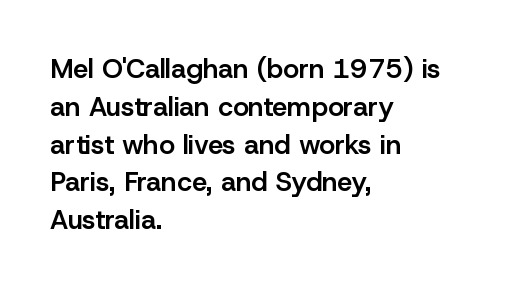
Short note: letters normally spaced. In terms of weight, the rendering is demibold, just under bold. Students, observe: this is what conventionally led text looks like. The typography opts for an upright posture over an oblique one. Each line starts at the same left margin while the right side varies. Check the space under the baseline: it is left empty.
